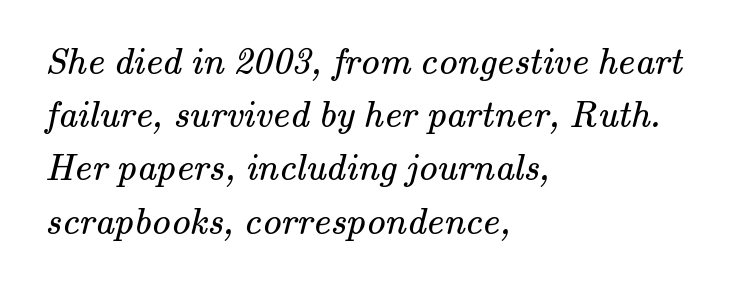
The image shows 38 px regular-weight serif type; set left-aligned, normal line spacing (1.4x), normal letter spacing, not underlined; medium stroke contrast and a small x-height.
